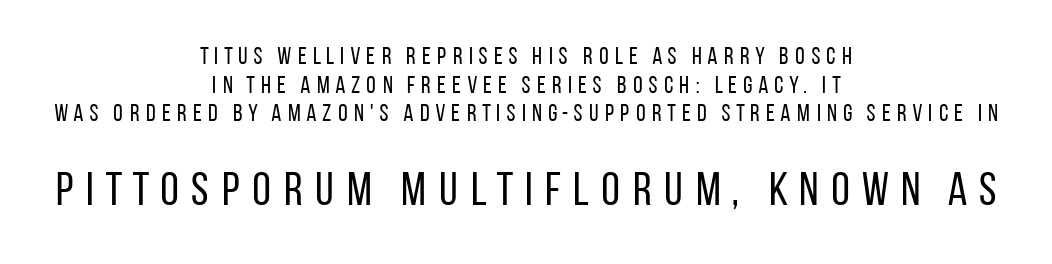
Q: Is the text bold? A: No.
Q: Is the text italic (slanted)? A: No, it is upright.
Q: Is the typeface a serif or a sans-serif typeface? A: Sans-serif.
Q: Is the text underlined? A: No.
Q: How is the paragraph aligned? A: Centered.
Q: Is the spacing between letters normal or unusually wide? A: Unusually wide.
Q: Which block of text is set in a larger size, the first (top) or the second (bottom)? A: The second (bottom) one.
Q: Width (condensed, normal, or wide)? A: Condensed.
Q: Stroke contrast? A: Low.
Q: x-height? A: Large.
Q: Monospaced? A: No.
